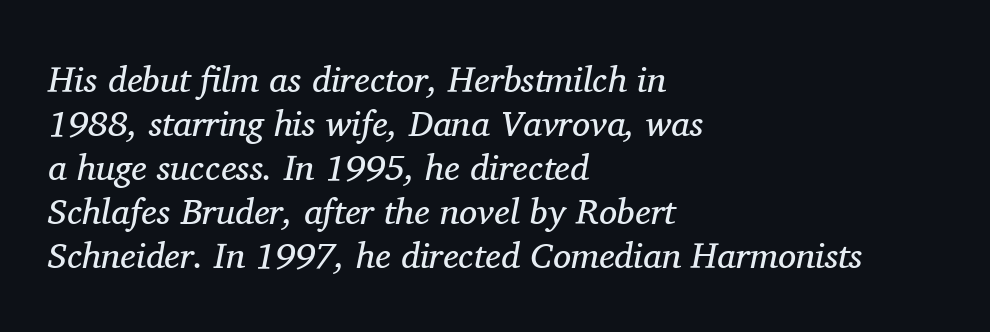
{"serif": "yes", "italic": "yes", "lean": "right", "slant_degrees": 11, "bold": "no", "weight": "regular", "width": "normal", "stroke_contrast": "medium", "x_height": "medium", "monospaced": "no", "underline": "no", "align": "left", "line_spacing_ratio": 1.22, "letter_spacing": "normal", "letter_spacing_em": 0.0, "glyph_px": 36}
